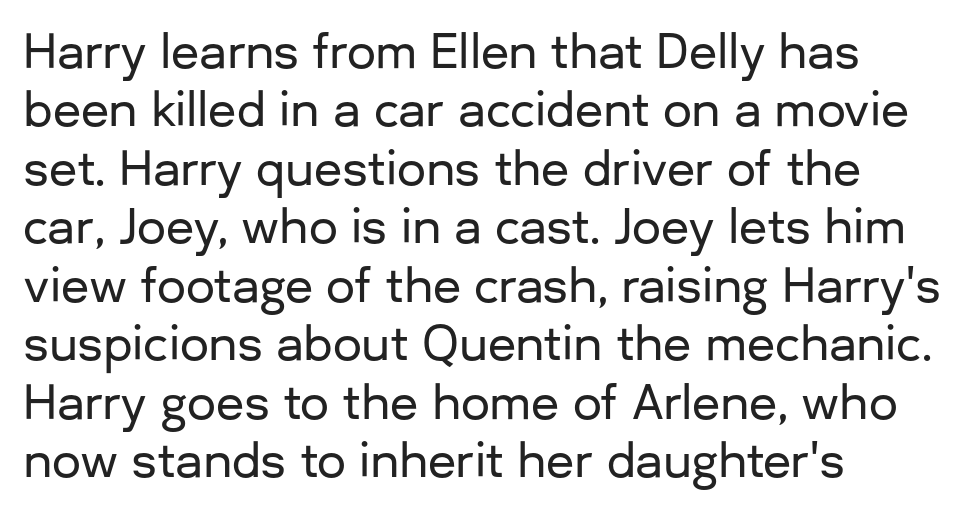
Notice how the stems are strictly vertical — no italics here. Regarding leading, the lines here are spaced in the standard way. Does the type have serifs? No, each stem ends abruptly. Only glyphs here, with clear space below each row. Is the letter spacing exaggerated? No — it looks like the ordinary default. Caption: multi-line text, flush left, ragged right.
